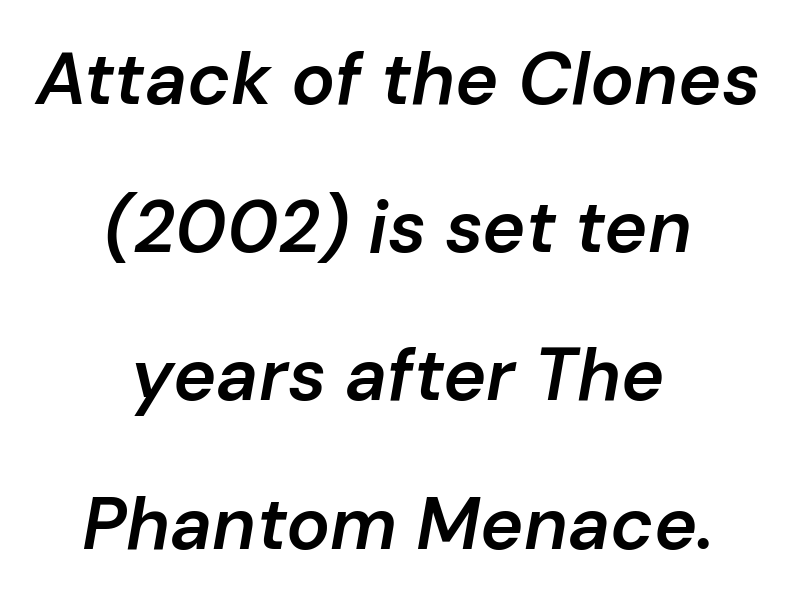
No word sits above an underline. The letterforms sit shoulder to shoulder at normal distance. Is this a fixed-width face? No — the glyphs have proportional, varying widths. Students, observe: this is what heavily led, spacious text looks like. The axis of the letterforms is tilted away from vertical. Stroke thickness is moderately raised; the sample reads as semibold.
